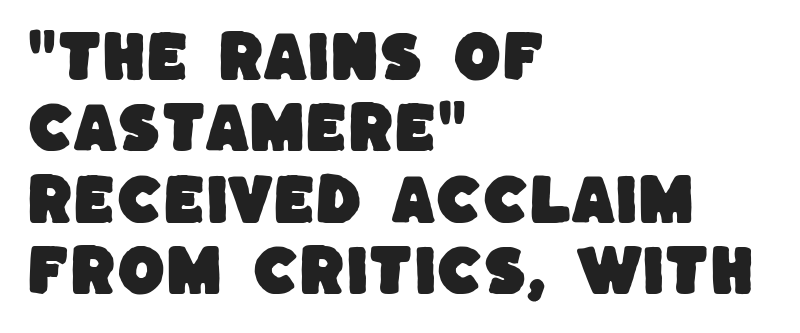
Q: Is the typeface a serif or a sans-serif typeface? A: Sans-serif.
Q: Is the text underlined? A: No.
Q: How is the paragraph aligned? A: Left-aligned.
Q: Is the spacing between letters normal or unusually wide? A: Normal.
Q: Is the spacing between lines tight, normal or loose? A: Normal.
Q: Width (condensed, normal, or wide)? A: Normal.
Q: Stroke contrast? A: Low.
Q: x-height? A: Large.
Q: Monospaced? A: No.
